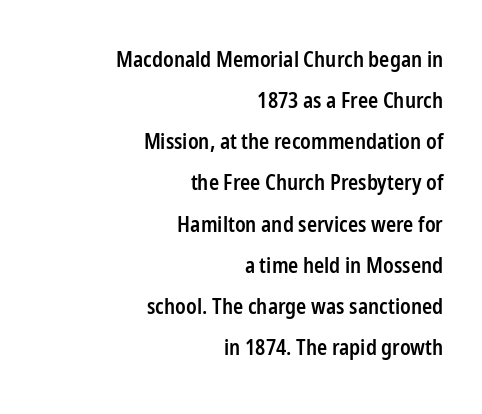
The image shows 21 px text type, upright; set right-aligned, loose line spacing (1.96x), normal letter spacing, not underlined.
